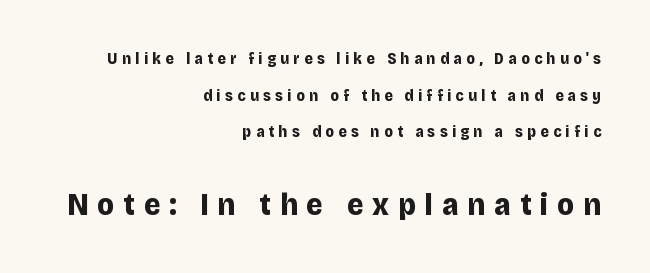
Q: Is the text bold? A: Yes.
Q: Is the text italic (slanted)? A: No, it is upright.
Q: Is the typeface a serif or a sans-serif typeface? A: Sans-serif.
Q: Is the text underlined? A: No.
Q: How is the paragraph aligned? A: Right-aligned.
Q: Is the spacing between letters normal or unusually wide? A: Unusually wide.
Q: Is the spacing between lines tight, normal or loose? A: Loose.
Q: Which block of text is set in a larger size, the first (top) or the second (bottom)? A: The second (bottom) one.
Q: Width (condensed, normal, or wide)? A: Normal.
Q: Stroke contrast? A: Low.
Q: x-height? A: Large.
Q: Monospaced? A: No.
